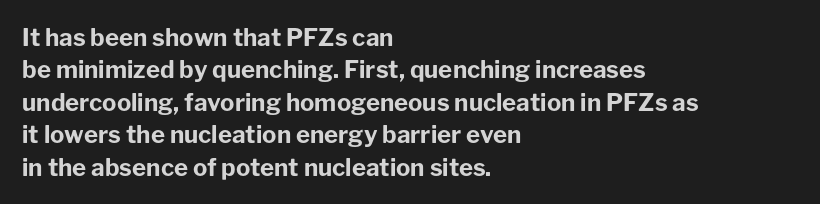
The image shows 24 px bold type, upright; set left-aligned, normal line spacing (1.35x), normal letter spacing, not underlined.
